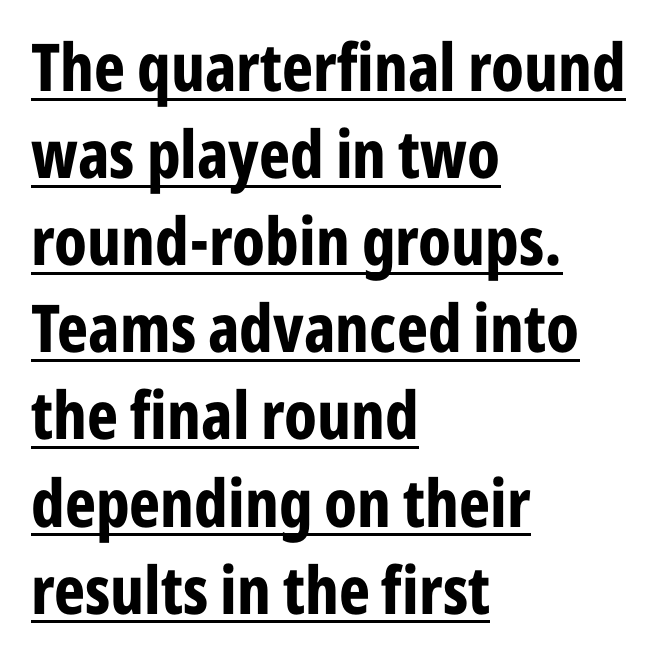
This sample uses an upright cut, with every glyph sitting square on the baseline. Check the space under the baseline: a stroke is drawn there. Words appear dense and cohesive because spacing is normal. Rows of type keep a routine distance in the vertical direction. The letters advance in unequal steps, a hallmark of proportional type.
